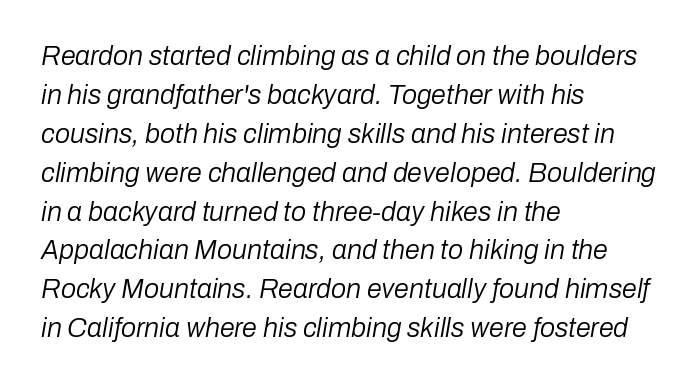
Q: Is the text bold? A: No.
Q: Is the text italic (slanted)? A: Yes, it leans right by about 10 degrees.
Q: Is the text underlined? A: No.
Q: How is the paragraph aligned? A: Left-aligned.
Q: Is the spacing between letters normal or unusually wide? A: Normal.
Q: Is the spacing between lines tight, normal or loose? A: Normal.
